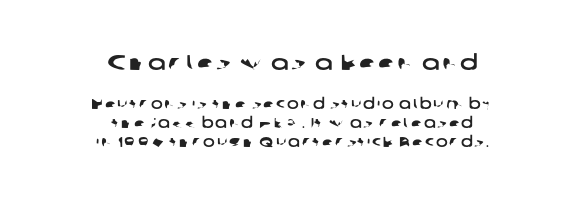
The image shows 21 px text type; set centered, normal line spacing (1.35x), not underlined; the first (top) block is 1.5x larger.
